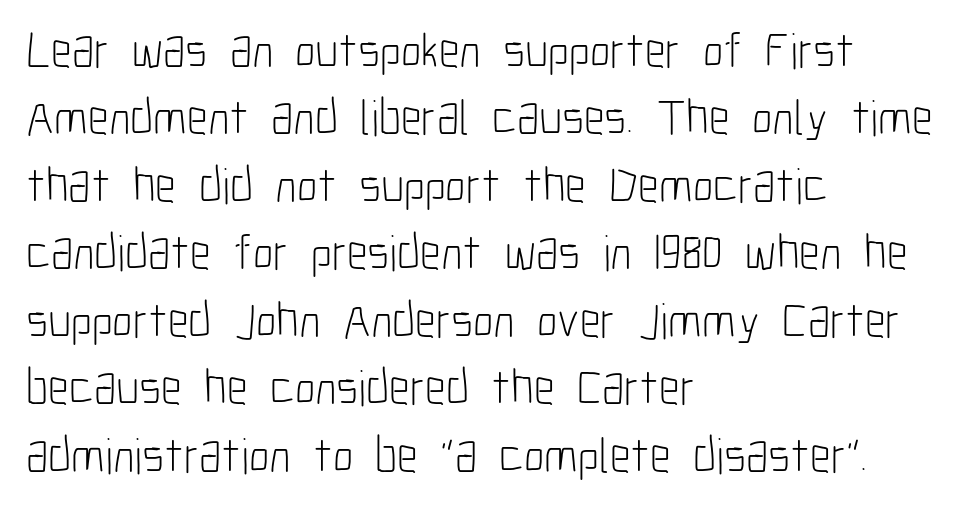
This reads as an unemphasized weight, regular at the heaviest. Between one letter and the next there's only the usual sliver of space. Looks like regular typesetting: each glyph gets only the width it needs. Nobody drew a line under any word here.
